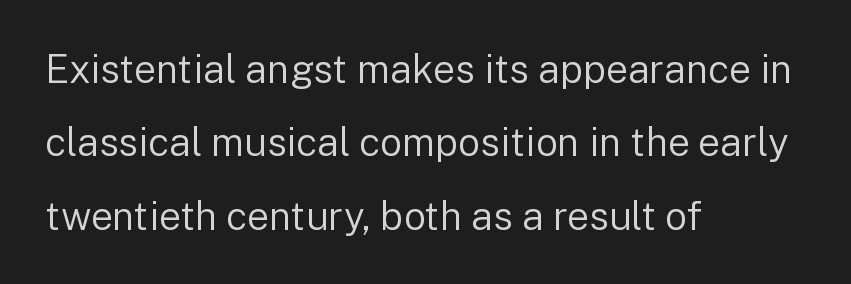
Standard letterfit; no display-style spreading of the glyphs. Here the designer chose a conventional face with non-uniform glyph widths. Is this a heavy cut? Hardly; it is regular or lighter. Teacher's note: observe the even left margin — that is flush-left alignment.
